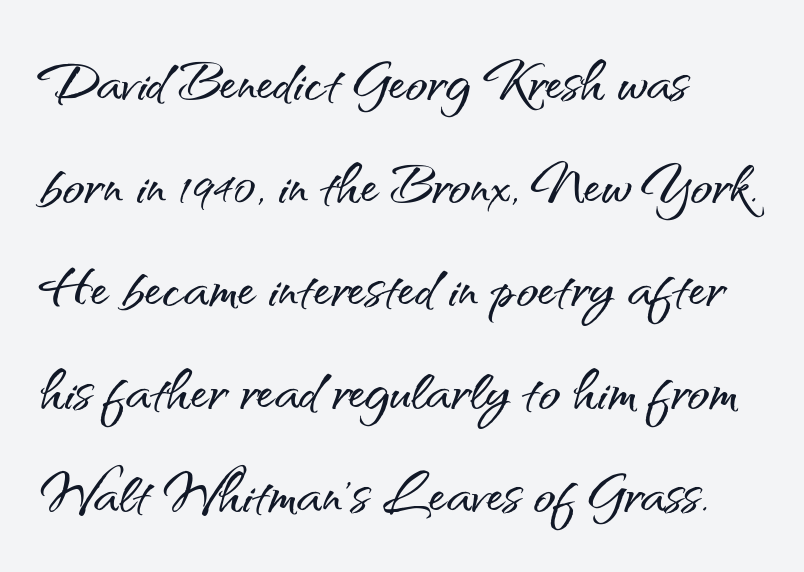
Q: Is the text italic (slanted)? A: Yes.
Q: Is the typeface a serif or a sans-serif typeface? A: Sans-serif.
Q: Is the text underlined? A: No.
Q: How is the paragraph aligned? A: Left-aligned.
Q: Is the spacing between letters normal or unusually wide? A: Normal.
Q: Is the spacing between lines tight, normal or loose? A: Normal.
Q: Width (condensed, normal, or wide)? A: Normal.
Q: Stroke contrast? A: Medium.
Q: x-height? A: Small.
Q: Monospaced? A: No.
